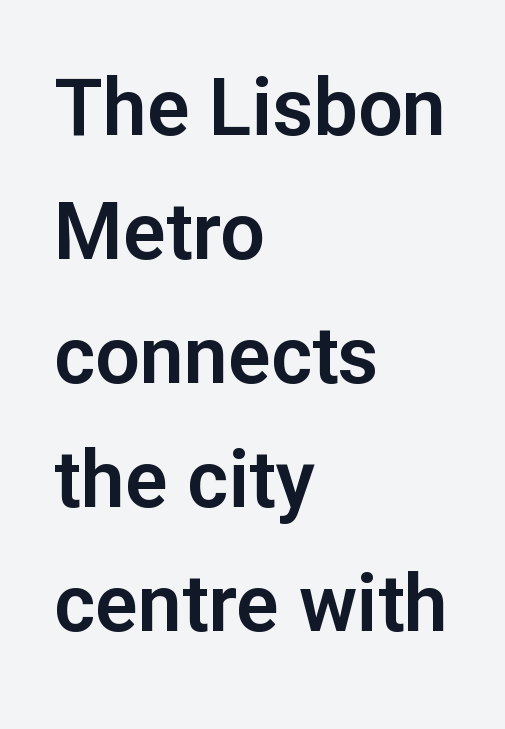
{"serif": "no", "italic": "no", "width": "normal", "stroke_contrast": "low", "x_height": "medium", "monospaced": "no", "underline": "no", "align": "left", "line_spacing": "normal", "line_spacing_ratio": 1.57, "letter_spacing": "normal", "letter_spacing_em": 0.0, "glyph_px": 79}
